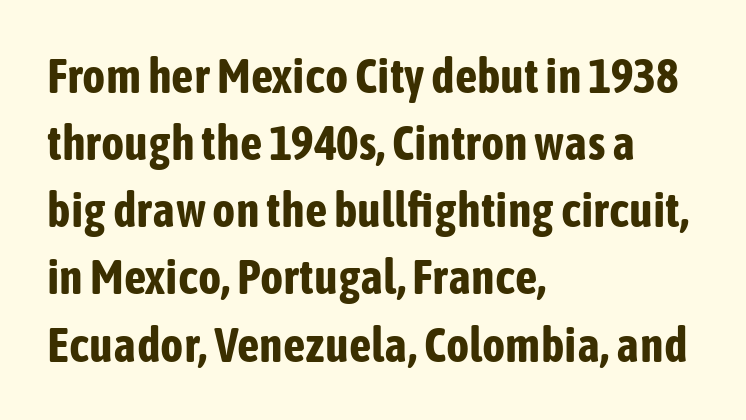
Q: Is the text bold? A: Yes.
Q: Is the text italic (slanted)? A: No, it is upright.
Q: Is the typeface a serif or a sans-serif typeface? A: Sans-serif.
Q: Is the text underlined? A: No.
Q: How is the paragraph aligned? A: Left-aligned.
Q: Is the spacing between letters normal or unusually wide? A: Normal.
Q: Is the spacing between lines tight, normal or loose? A: Normal.
Q: Width (condensed, normal, or wide)? A: Condensed.
Q: Stroke contrast? A: Low.
Q: x-height? A: Medium.
Q: Monospaced? A: No.
